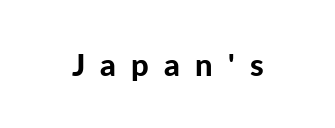
{"serif": "no", "italic": "no", "bold": "yes", "weight": "bold", "width": "normal", "stroke_contrast": "low", "x_height": "medium", "monospaced": "no", "underline": "no", "letter_spacing": "wide", "letter_spacing_em": 0.49, "glyph_px": 31}
